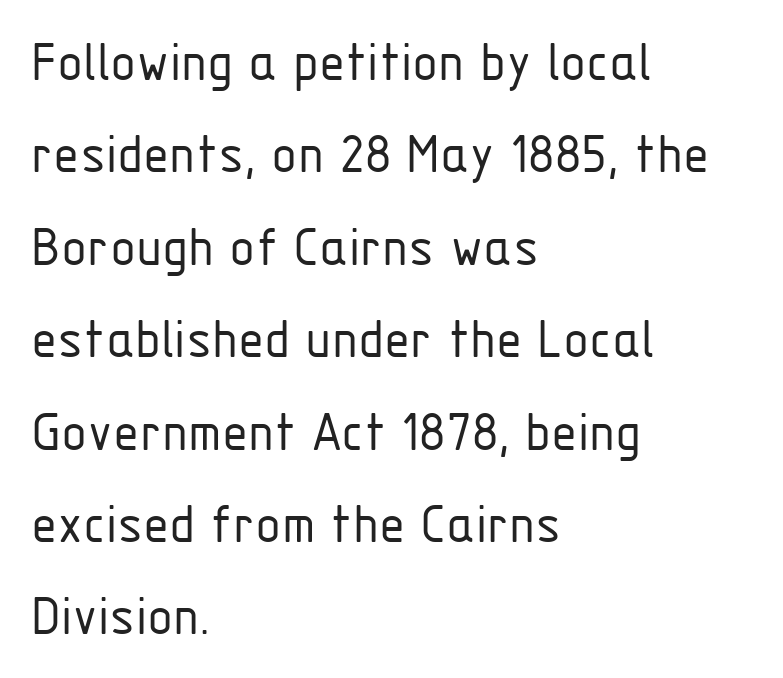
Q: Is the text bold? A: No.
Q: Is the text italic (slanted)? A: No, it is upright.
Q: Is the typeface a serif or a sans-serif typeface? A: Sans-serif.
Q: Is the text underlined? A: No.
Q: How is the paragraph aligned? A: Left-aligned.
Q: Is the spacing between letters normal or unusually wide? A: Normal.
Q: Is the spacing between lines tight, normal or loose? A: Normal.
Q: Width (condensed, normal, or wide)? A: Condensed.
Q: Stroke contrast? A: Low.
Q: x-height? A: Medium.
Q: Monospaced? A: No.
